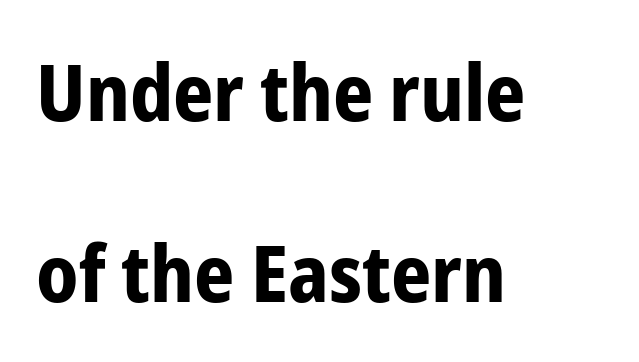
If you drew a line through each stem, it would be perfectly vertical. One-word summary of the alignment: left. Strokes here are thick enough to call this a true bold. Check where the strokes stop: nothing finishes them off — pure sans. Airy leading. The baseline area is clear.
